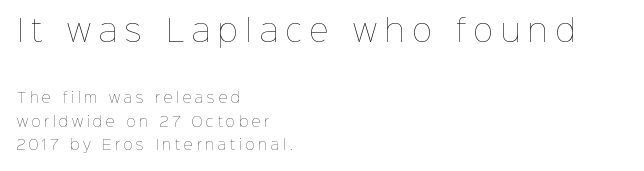
These lines have a slow, spaced-out rhythm from letter to letter. Line spacing here is normal. The designer gave the opening block more size than the closing block. Casual observation: everything's shoved over to the left. Character widths vary here, with narrow letters taking less room than wide ones.
